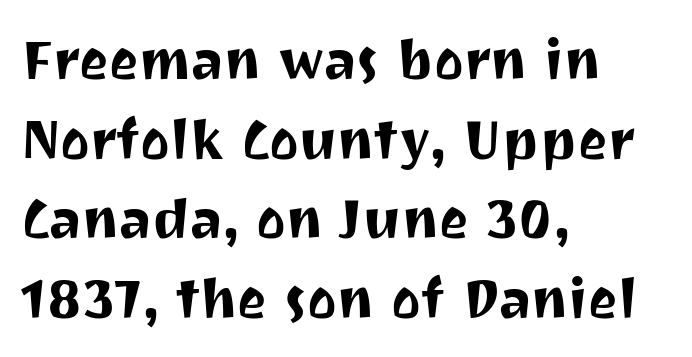
Q: Is the text italic (slanted)? A: No, it is upright.
Q: Is the typeface a serif or a sans-serif typeface? A: Sans-serif.
Q: Is the text underlined? A: No.
Q: How is the paragraph aligned? A: Left-aligned.
Q: Is the spacing between letters normal or unusually wide? A: Normal.
Q: Is the spacing between lines tight, normal or loose? A: Normal.
Q: Width (condensed, normal, or wide)? A: Normal.
Q: Stroke contrast? A: Medium.
Q: x-height? A: Medium.
Q: Monospaced? A: No.
